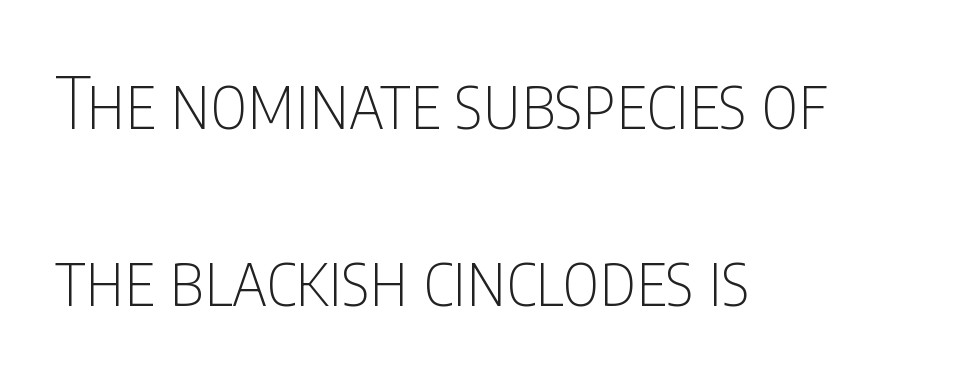
The image shows 71 px thin, condensed sans-serif type, upright; set left-aligned, loose line spacing (2.49x), normal letter spacing, not underlined; low stroke contrast and a large x-height.
